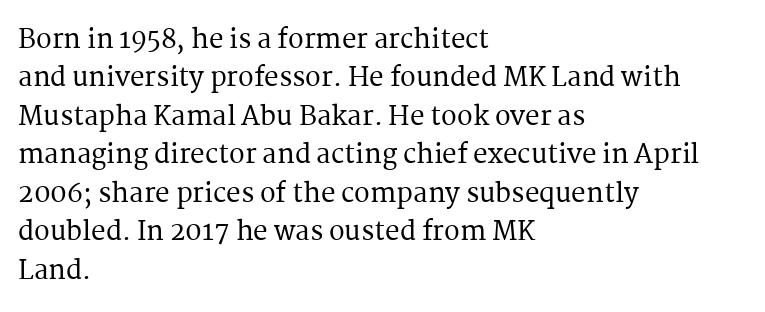
{"italic": "no", "underline": "no", "align": "left", "line_spacing": "normal", "line_spacing_ratio": 1.48, "letter_spacing": "normal", "letter_spacing_em": 0.0, "glyph_px": 26}
